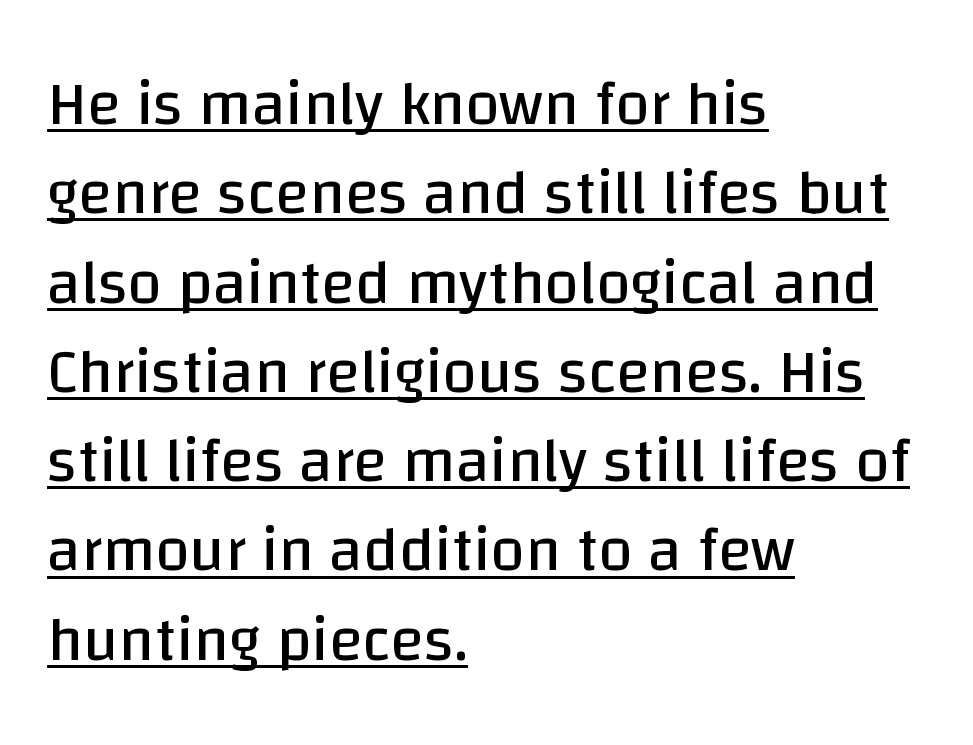
{"serif": "no", "italic": "no", "bold": "no", "weight": "regular", "width": "normal", "stroke_contrast": "low", "x_height": "large", "monospaced": "no", "underline": "yes", "align": "left", "line_spacing": "normal", "line_spacing_ratio": 1.44, "letter_spacing": "normal", "letter_spacing_em": 0.0, "glyph_px": 62}
